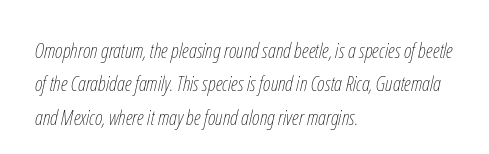
Q: Is the text bold? A: No.
Q: Is the text italic (slanted)? A: Yes, it leans right by about 12 degrees.
Q: Is the text underlined? A: No.
Q: How is the paragraph aligned? A: Left-aligned.
Q: Is the spacing between letters normal or unusually wide? A: Normal.
Q: Is the spacing between lines tight, normal or loose? A: Normal.
